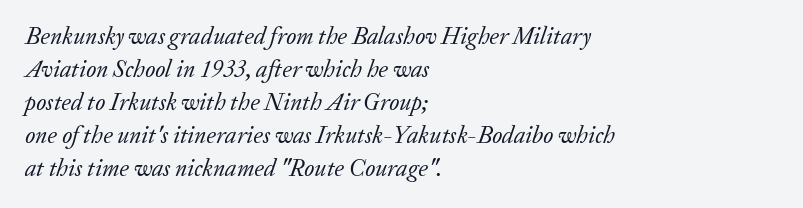
Each row of text sits above clean, open space. Style check: oblique. Line beginnings align vertically; line endings do not. Stems here are at most as thick as an everyday book face. In terms of leading, this rendering sits right in the middle.
